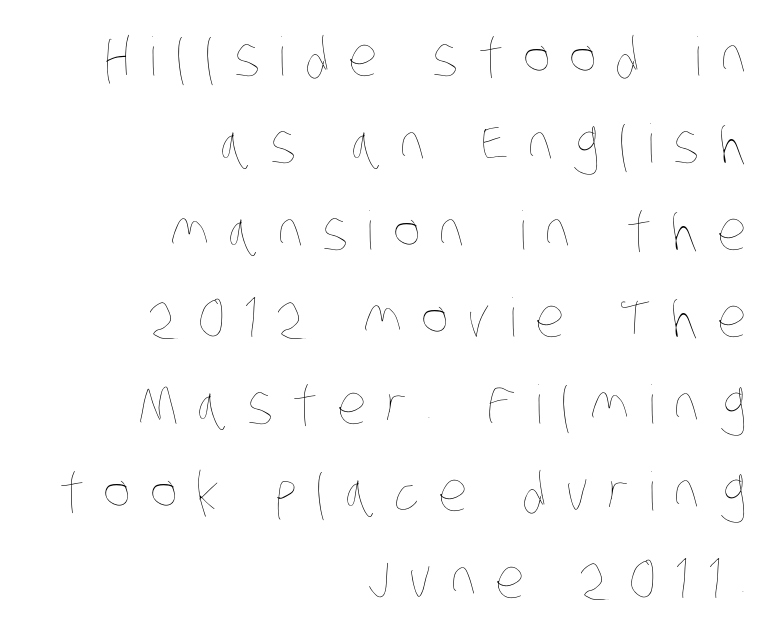
The image shows 53 px thin, condensed type; set right-aligned, normal line spacing (1.64x), unusually wide letter spacing (+0.36 em), not underlined; low stroke contrast and a large x-height.
